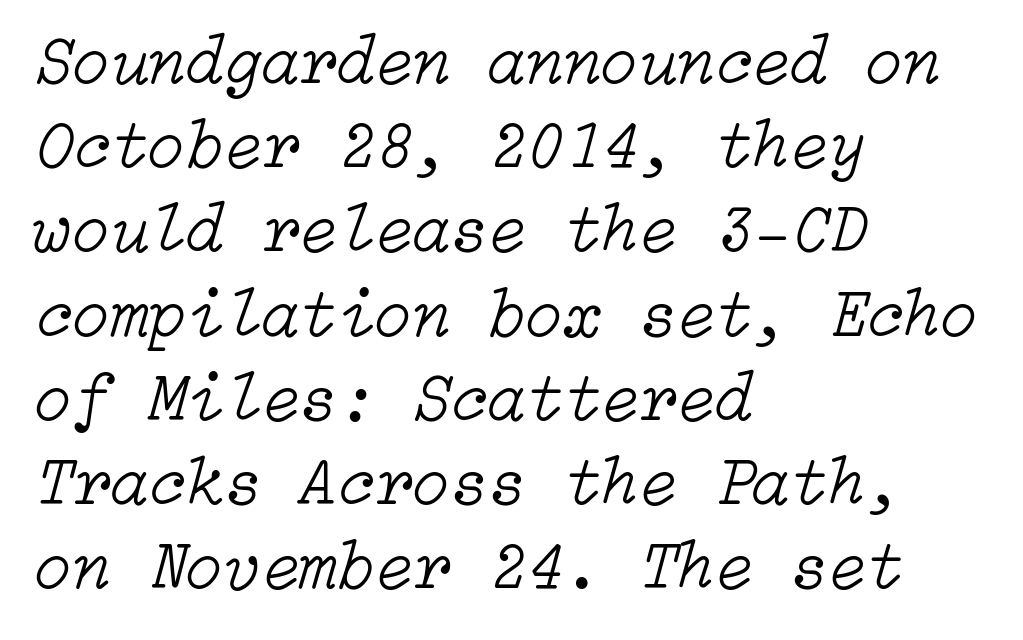
{"italic": "yes", "lean": "right", "slant_degrees": 15, "bold": "no", "weight": "light", "width": "normal", "stroke_contrast": "low", "x_height": "medium", "underline": "no", "align": "left", "line_spacing_ratio": 1.22, "letter_spacing": "normal", "letter_spacing_em": 0.0, "glyph_px": 69}
